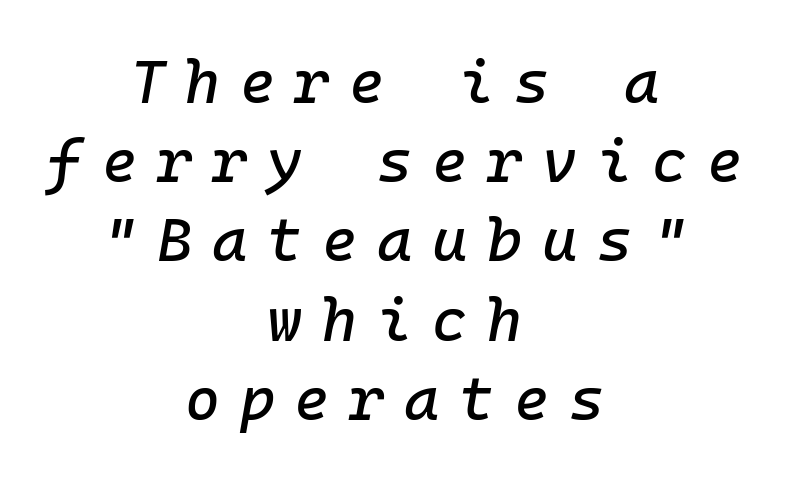
The image shows 60 px text type, italic (leaning right), monospaced; set centered, normal line spacing (1.32x), unusually wide letter spacing (+0.33 em), not underlined; low stroke contrast and a medium x-height.
